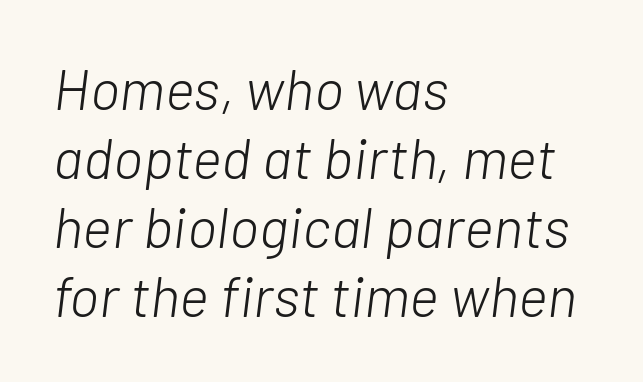
The strokes carry an ordinary text weight at most. The glyphs look as if they've been sheared to an angle. The compositor pushed each line to the left boundary. Spacing verdict: proportional, widths tailored to each character. Is the letter spacing exaggerated? No — it looks like the ordinary default.
